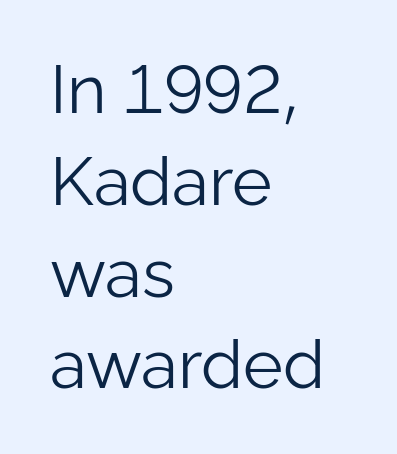
{"serif": "no", "italic": "no", "bold": "no", "weight": "light", "width": "normal", "stroke_contrast": "low", "x_height": "medium", "monospaced": "no", "underline": "no", "align": "left", "line_spacing": "normal", "line_spacing_ratio": 1.35, "letter_spacing": "normal", "letter_spacing_em": 0.0, "glyph_px": 68}
